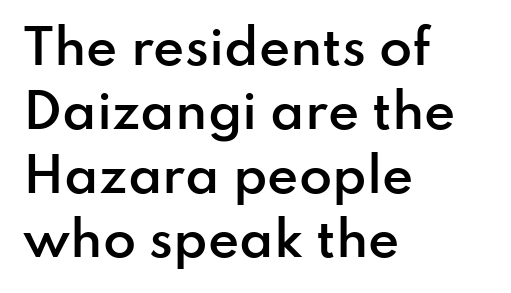
Q: Is the text bold? A: Semi-bold.
Q: Is the text italic (slanted)? A: No, it is upright.
Q: Is the typeface a serif or a sans-serif typeface? A: Sans-serif.
Q: Is the text underlined? A: No.
Q: How is the paragraph aligned? A: Left-aligned.
Q: Is the spacing between letters normal or unusually wide? A: Normal.
Q: Is the spacing between lines tight, normal or loose? A: Normal.
Q: Width (condensed, normal, or wide)? A: Normal.
Q: Stroke contrast? A: Low.
Q: x-height? A: Small.
Q: Monospaced? A: No.
